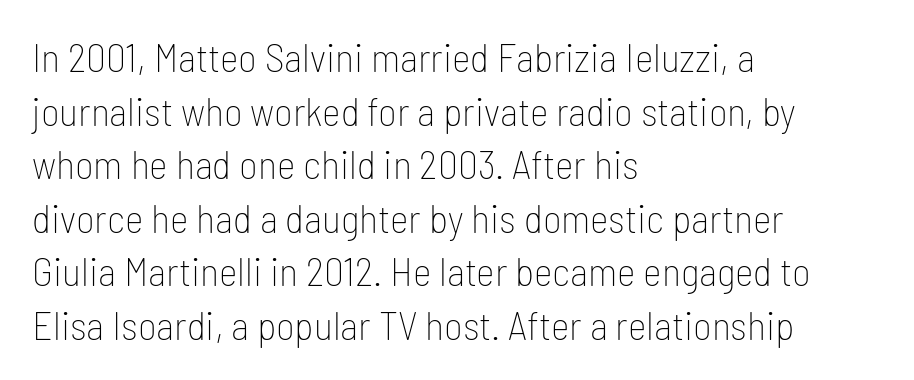
Q: Is the text bold? A: No.
Q: Is the text italic (slanted)? A: No, it is upright.
Q: Is the typeface a serif or a sans-serif typeface? A: Sans-serif.
Q: Is the text underlined? A: No.
Q: How is the paragraph aligned? A: Left-aligned.
Q: Is the spacing between letters normal or unusually wide? A: Normal.
Q: Is the spacing between lines tight, normal or loose? A: Normal.
Q: Width (condensed, normal, or wide)? A: Condensed.
Q: Stroke contrast? A: Low.
Q: x-height? A: Medium.
Q: Monospaced? A: No.
